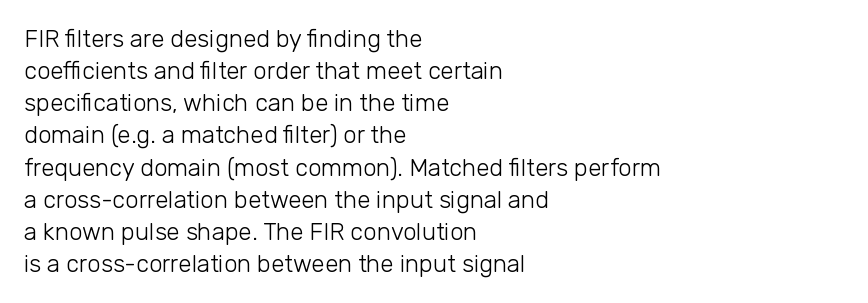
{"italic": "no", "bold": "no", "underline": "no", "align": "left", "line_spacing": "normal", "line_spacing_ratio": 1.34, "letter_spacing": "normal", "letter_spacing_em": 0.0, "glyph_px": 24}
